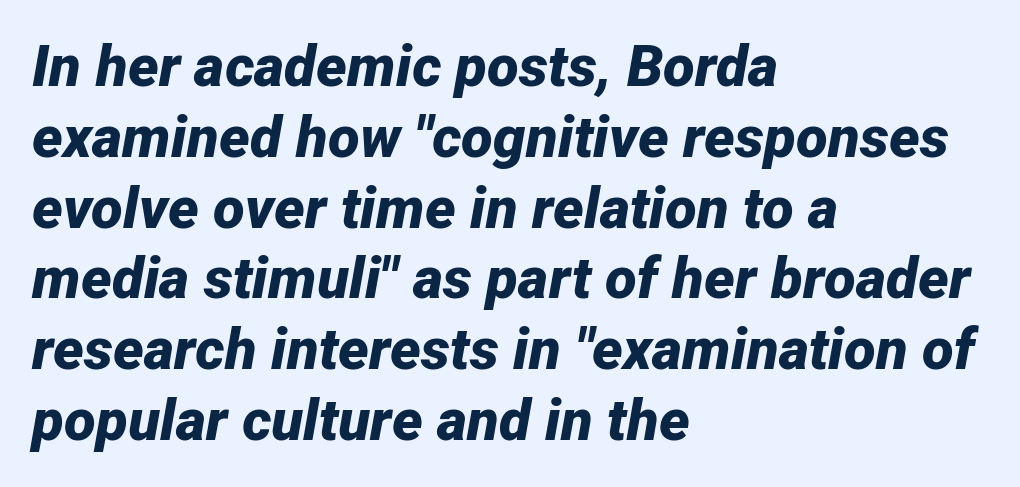
Q: Is the text bold? A: Yes.
Q: Is the text italic (slanted)? A: Yes, it leans right by about 12 degrees.
Q: Is the text underlined? A: No.
Q: How is the paragraph aligned? A: Left-aligned.
Q: Is the spacing between letters normal or unusually wide? A: Normal.
Q: Width (condensed, normal, or wide)? A: Normal.
Q: Stroke contrast? A: Low.
Q: x-height? A: Medium.
Q: Monospaced? A: No.
